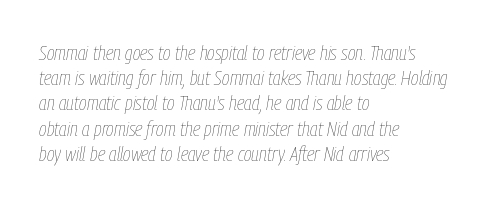
{"italic": "yes", "lean": "right", "slant_degrees": 9, "bold": "no", "underline": "no", "align": "left", "line_spacing_ratio": 1.2, "letter_spacing": "normal", "letter_spacing_em": 0.0, "glyph_px": 21}
